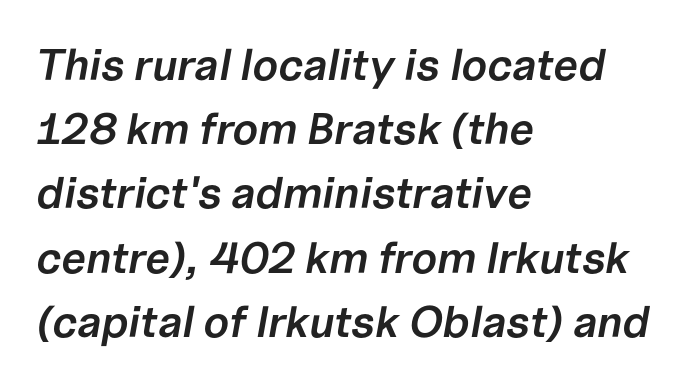
The glyphs are unaccompanied by any horizontal stroke below them. Tracking here is standard; glyphs follow each other at the usual distance. Designer's note — italics engaged. The face used here is a semibold: visibly heavier than regular, lighter than bold.
